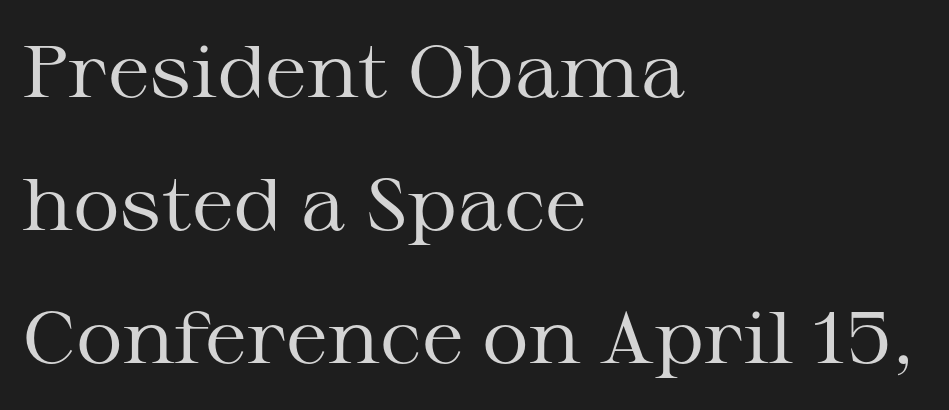
{"serif": "yes", "italic": "no", "bold": "no", "weight": "regular", "width": "wide", "stroke_contrast": "medium", "x_height": "medium", "monospaced": "no", "underline": "no", "align": "left", "line_spacing_ratio": 1.82, "letter_spacing": "normal", "letter_spacing_em": 0.0, "glyph_px": 73}
